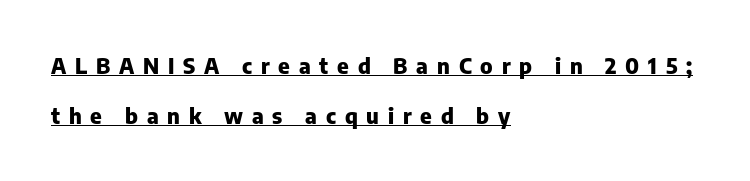
The image shows 22 px bold type, upright; set left-aligned, loose line spacing (2.28x), unusually wide letter spacing (+0.4 em), underlined.
